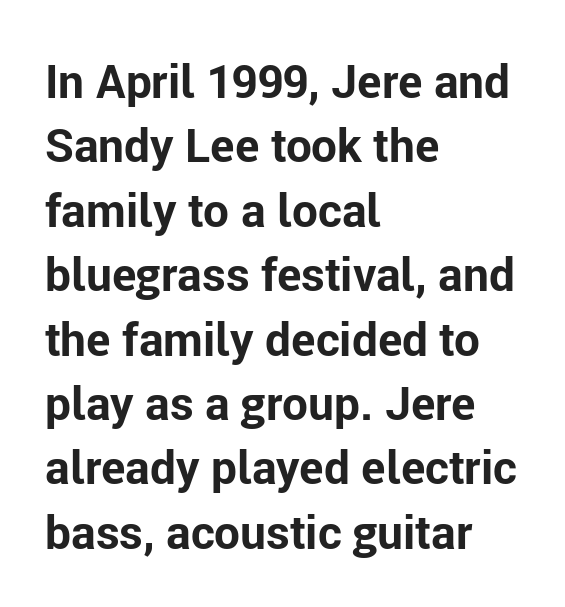
Interline gaps are of average width in this sample. This sample has the flowing, uneven cadence of proportional lettering. Is the type bold? Yes — the strokes are clearly thick and heavy. Grotesque or geometric, the face here clearly has no serifs. A classic flush-left, rag-right setting is used for this passage. Nobody touched the tracking dial on this one.
